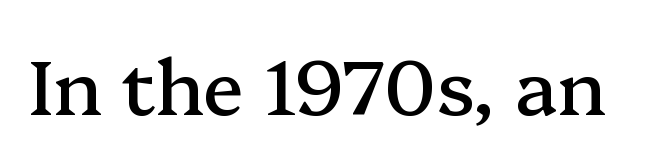
{"serif": "yes", "italic": "no", "width": "normal", "stroke_contrast": "medium", "x_height": "medium", "monospaced": "no", "underline": "no", "letter_spacing": "normal", "letter_spacing_em": 0.0, "glyph_px": 76}
